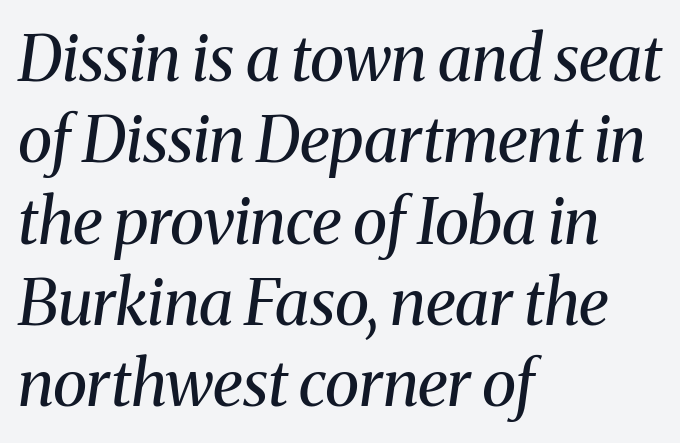
Each row of text sits above clean, open space. Stems here are at most as thick as an everyday book face. The lines sit at an ordinary, default distance from one another. Characters follow at the spacing the type designer built in. Reading down the block, your eye returns to a fixed left position each line. Yep, that's italic — everything's leaning.
